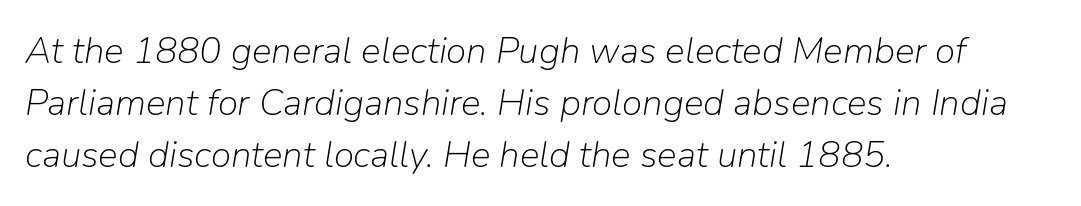
The image shows 37 px light type, italic (leaning right); set left-aligned, normal line spacing (1.4x), normal letter spacing, not underlined; low stroke contrast and a medium x-height.
